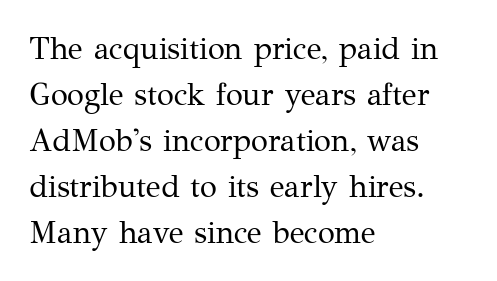
The image shows 31 px regular-weight serif type, upright; set left-aligned, normal line spacing (1.48x), normal letter spacing, not underlined; medium stroke contrast and a medium x-height.
